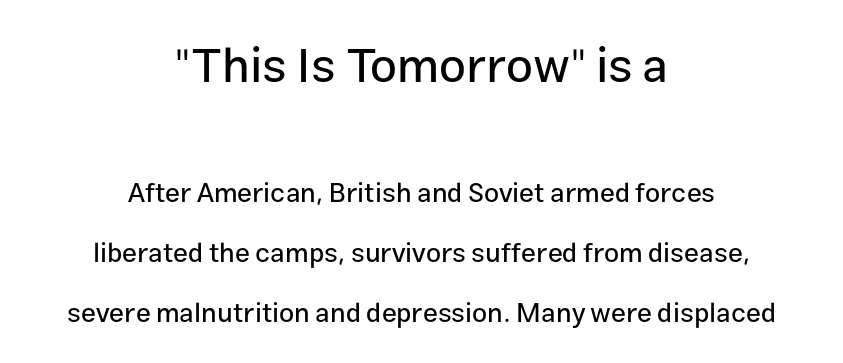
Q: Is the text italic (slanted)? A: No, it is upright.
Q: Is the typeface a serif or a sans-serif typeface? A: Sans-serif.
Q: Is the text underlined? A: No.
Q: How is the paragraph aligned? A: Centered.
Q: Is the spacing between letters normal or unusually wide? A: Normal.
Q: Is the spacing between lines tight, normal or loose? A: Loose.
Q: Which block of text is set in a larger size, the first (top) or the second (bottom)? A: The first (top) one.
Q: Width (condensed, normal, or wide)? A: Normal.
Q: Stroke contrast? A: Low.
Q: x-height? A: Medium.
Q: Monospaced? A: No.
